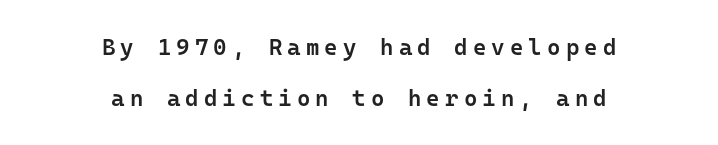
The image shows 23 px text type, upright; set centered, loose line spacing (2.2x), unusually wide letter spacing (+0.22 em), not underlined.
